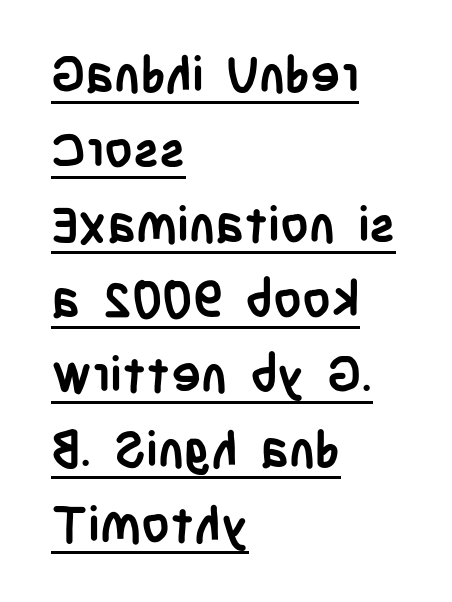
{"serif": "no", "italic": "no", "bold": "yes", "weight": "semibold", "width": "condensed", "stroke_contrast": "low", "x_height": "large", "monospaced": "no", "underline": "yes", "align": "left", "line_spacing": "normal", "line_spacing_ratio": 1.5, "letter_spacing": "normal", "letter_spacing_em": 0.0, "glyph_px": 50}
